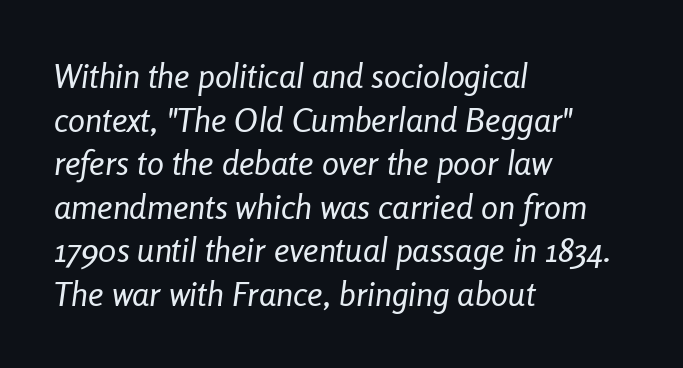
Compared with a typical body face, this is equally light or lighter still. Yep, that's italic — everything's leaning. Spacing between characters is what you'd get straight out of the box. A typesetter would call this proportional, since set widths differ per character. The vertical gap from one line to the next is medium. The specimen omits any rule beneath the text block's lines.
